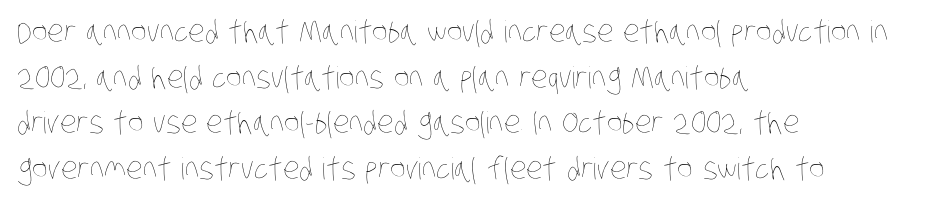
Q: Is the text bold? A: No.
Q: Is the text underlined? A: No.
Q: How is the paragraph aligned? A: Left-aligned.
Q: Is the spacing between letters normal or unusually wide? A: Normal.
Q: Is the spacing between lines tight, normal or loose? A: Normal.
Q: Width (condensed, normal, or wide)? A: Condensed.
Q: Stroke contrast? A: Low.
Q: x-height? A: Large.
Q: Monospaced? A: No.
